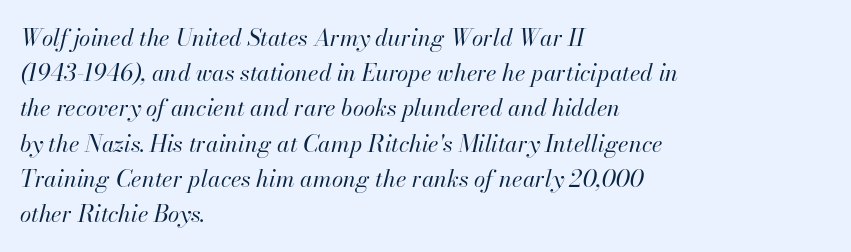
Q: Is the text bold? A: No.
Q: Is the text italic (slanted)? A: Yes, it leans right by about 13 degrees.
Q: Is the text underlined? A: No.
Q: How is the paragraph aligned? A: Left-aligned.
Q: Is the spacing between letters normal or unusually wide? A: Normal.
Q: Is the spacing between lines tight, normal or loose? A: Normal.
